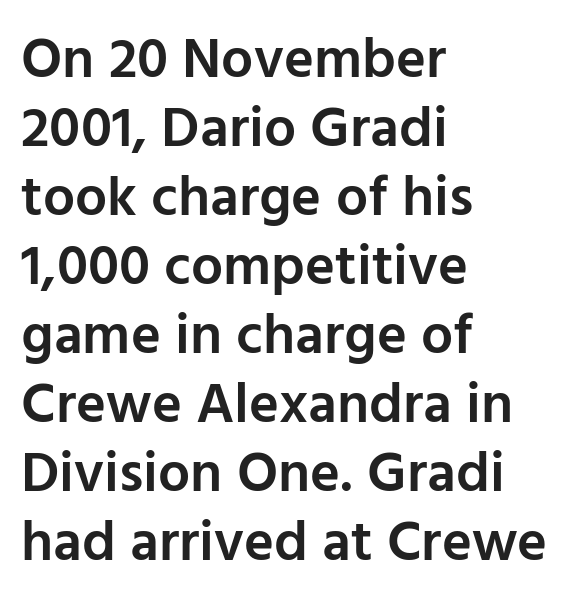
The image shows 57 px semibold sans-serif type, upright; set left-aligned, line spacing 1.21x, normal letter spacing, not underlined; low stroke contrast and a medium x-height.
